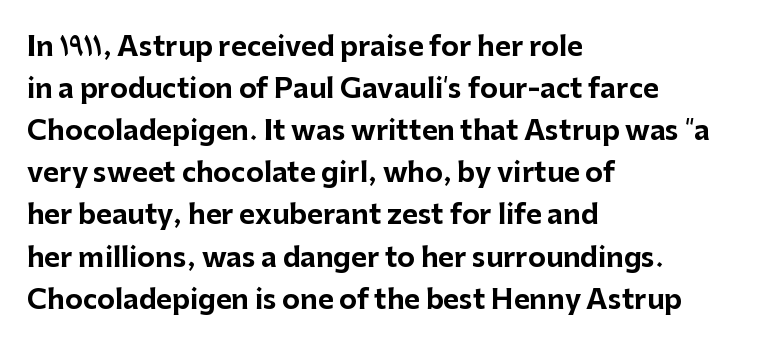
{"italic": "no", "bold": "yes", "underline": "no", "align": "left", "line_spacing": "normal", "line_spacing_ratio": 1.56, "letter_spacing": "normal", "letter_spacing_em": 0.0, "glyph_px": 27}
